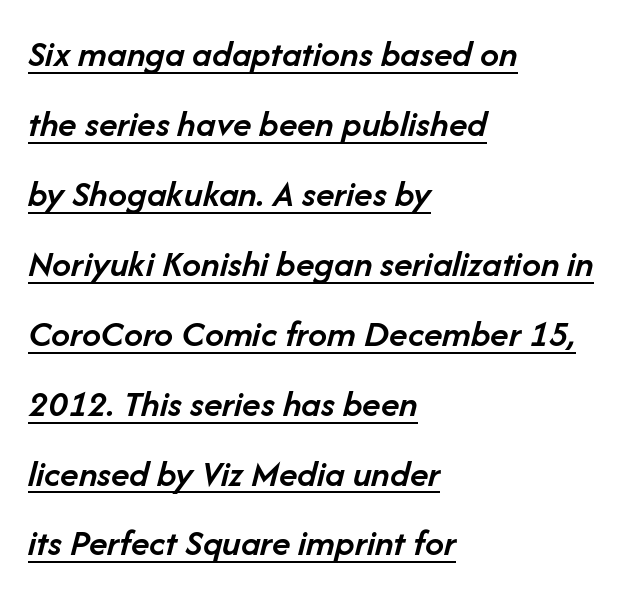
The image shows 38 px semibold type, italic (leaning right); set left-aligned, line spacing 1.84x, normal letter spacing, underlined; low stroke contrast and a medium x-height.
